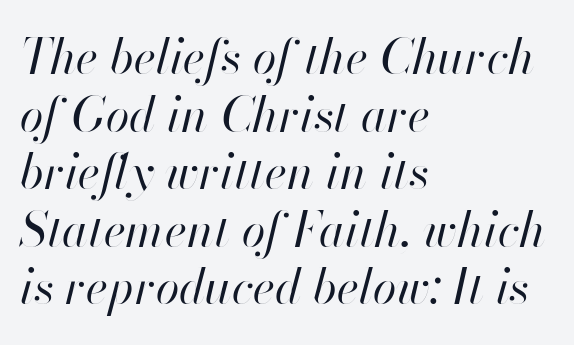
{"italic": "yes", "lean": "right", "slant_degrees": 13, "bold": "no", "weight": "regular", "width": "normal", "stroke_contrast": "high", "x_height": "small", "monospaced": "no", "underline": "no", "align": "left", "line_spacing_ratio": 1.2, "letter_spacing": "normal", "letter_spacing_em": 0.0, "glyph_px": 48}
